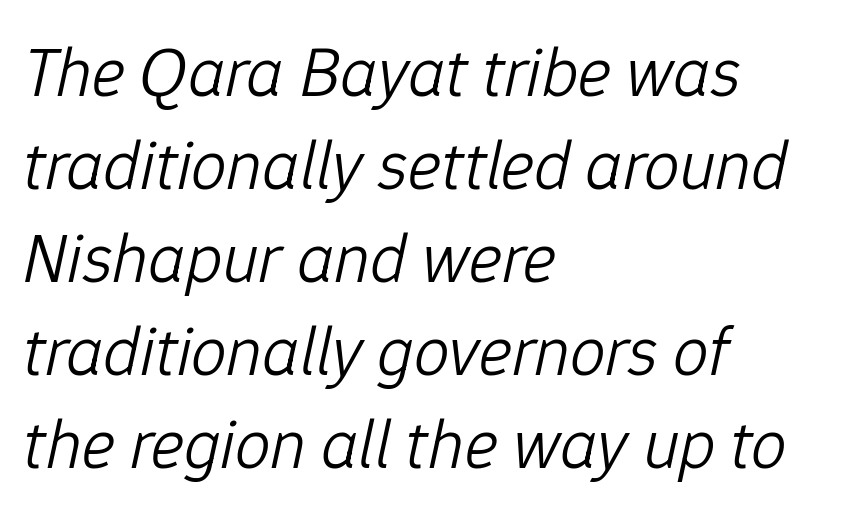
Q: Is the text bold? A: No.
Q: Is the text italic (slanted)? A: Yes, it leans right by about 12 degrees.
Q: Is the text underlined? A: No.
Q: How is the paragraph aligned? A: Left-aligned.
Q: Is the spacing between letters normal or unusually wide? A: Normal.
Q: Is the spacing between lines tight, normal or loose? A: Normal.
Q: Width (condensed, normal, or wide)? A: Normal.
Q: Stroke contrast? A: Low.
Q: x-height? A: Medium.
Q: Monospaced? A: No.
